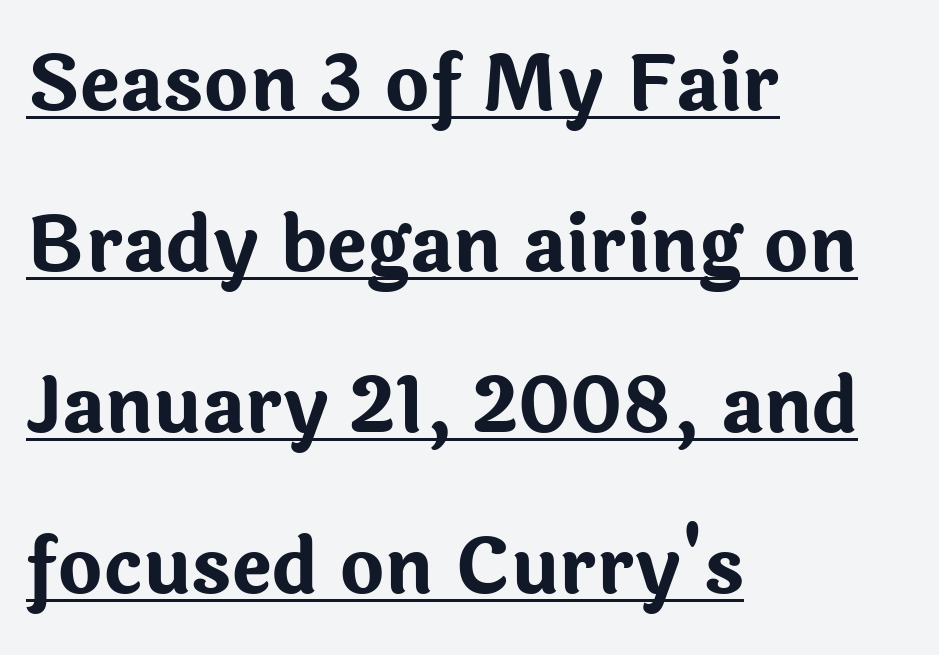
{"serif": "no", "italic": "no", "bold": "yes", "weight": "bold", "width": "normal", "stroke_contrast": "low", "x_height": "medium", "monospaced": "no", "underline": "yes", "align": "left", "line_spacing": "loose", "line_spacing_ratio": 2.12, "letter_spacing": "normal", "letter_spacing_em": 0.0, "glyph_px": 76}
